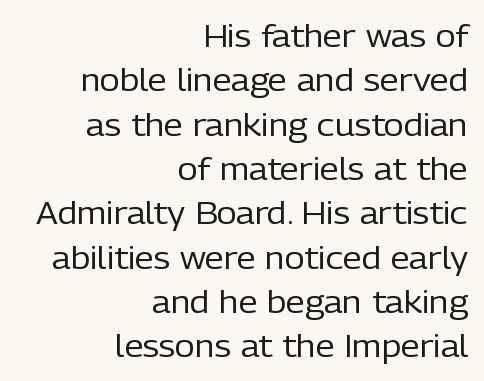
Q: Is the text bold? A: No.
Q: Is the text italic (slanted)? A: No, it is upright.
Q: Is the typeface a serif or a sans-serif typeface? A: Sans-serif.
Q: Is the text underlined? A: No.
Q: How is the paragraph aligned? A: Right-aligned.
Q: Is the spacing between letters normal or unusually wide? A: Normal.
Q: Is the spacing between lines tight, normal or loose? A: Normal.
Q: Width (condensed, normal, or wide)? A: Normal.
Q: Stroke contrast? A: Low.
Q: x-height? A: Medium.
Q: Monospaced? A: No.
